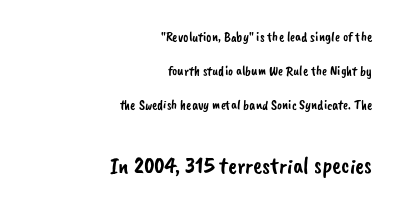
{"underline": "no", "align": "right", "line_spacing": "loose", "line_spacing_ratio": 2.44, "letter_spacing": "normal", "letter_spacing_em": 0.0, "larger_block": "second", "size_ratio": 1.71, "glyph_px": 24}
